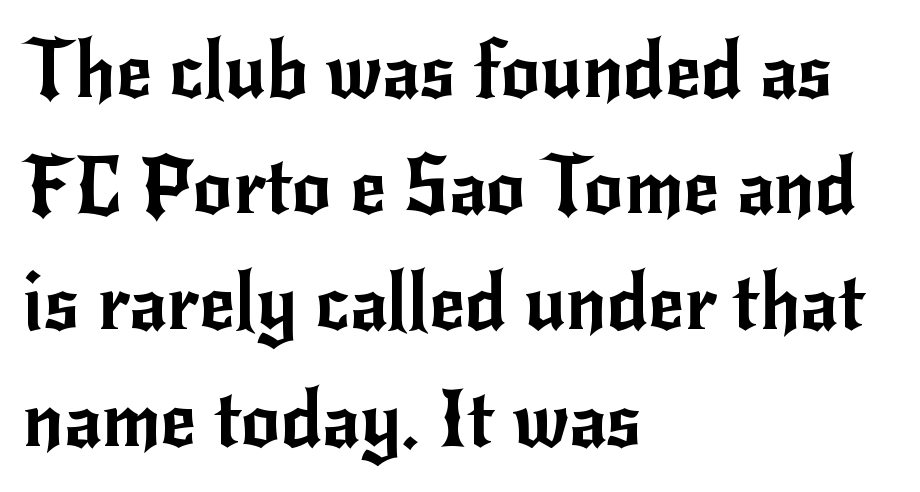
The area under the type is left untouched. The text block is weighted toward the left margin, trailing off unevenly rightward. Spacing between characters is what you'd get straight out of the box. Does the type have serifs? No, each stem ends abruptly.
